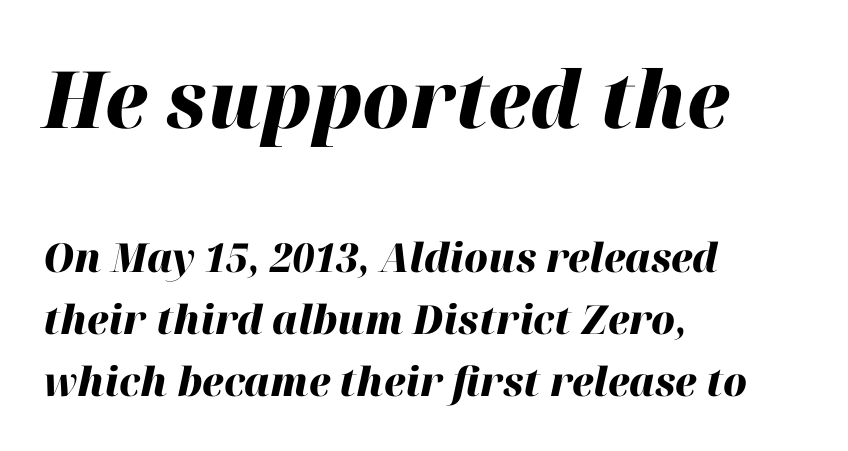
{"italic": "yes", "lean": "right", "slant_degrees": 12, "bold": "yes", "weight": "heavy", "width": "normal", "stroke_contrast": "high", "x_height": "medium", "monospaced": "no", "underline": "no", "align": "left", "line_spacing": "normal", "line_spacing_ratio": 1.55, "letter_spacing": "normal", "letter_spacing_em": 0.0, "larger_block": "first", "size_ratio": 1.98, "glyph_px": 79}
